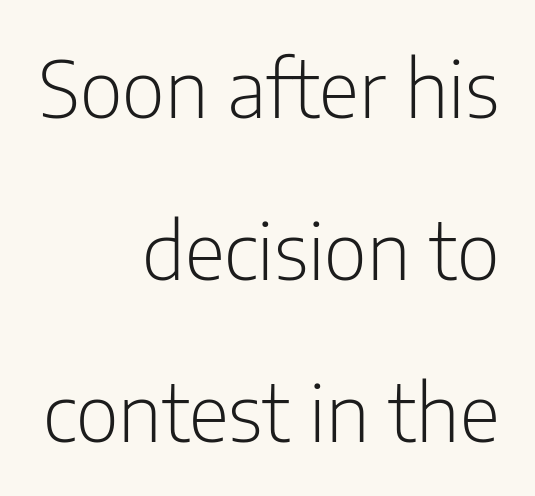
{"serif": "no", "italic": "no", "bold": "no", "weight": "light", "width": "condensed", "stroke_contrast": "low", "x_height": "medium", "monospaced": "no", "underline": "no", "align": "right", "line_spacing": "loose", "line_spacing_ratio": 2.05, "letter_spacing": "normal", "letter_spacing_em": 0.0, "glyph_px": 79}
